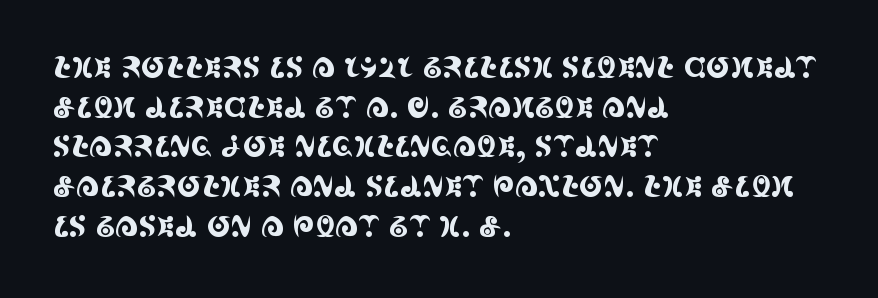
Looks like regular typesetting: each glyph gets only the width it needs. Decoration check: the copy has no underline. Style check: upright. The passage shown is typeset with a serif family. The face used here is rendered with its standard letterfit. Is there much room between lines? A standard amount, neither cramped nor airy.
